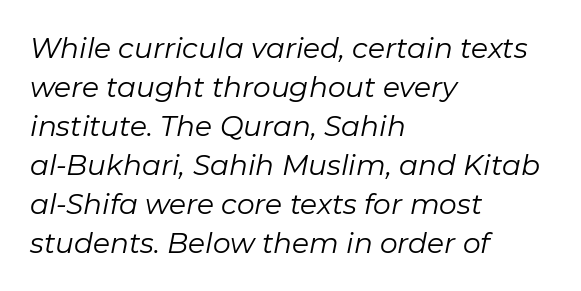
{"italic": "yes", "lean": "right", "slant_degrees": 11, "bold": "no", "weight": "regular", "width": "normal", "stroke_contrast": "low", "x_height": "medium", "monospaced": "no", "underline": "no", "align": "left", "line_spacing": "normal", "line_spacing_ratio": 1.39, "letter_spacing": "normal", "letter_spacing_em": 0.0, "glyph_px": 28}
